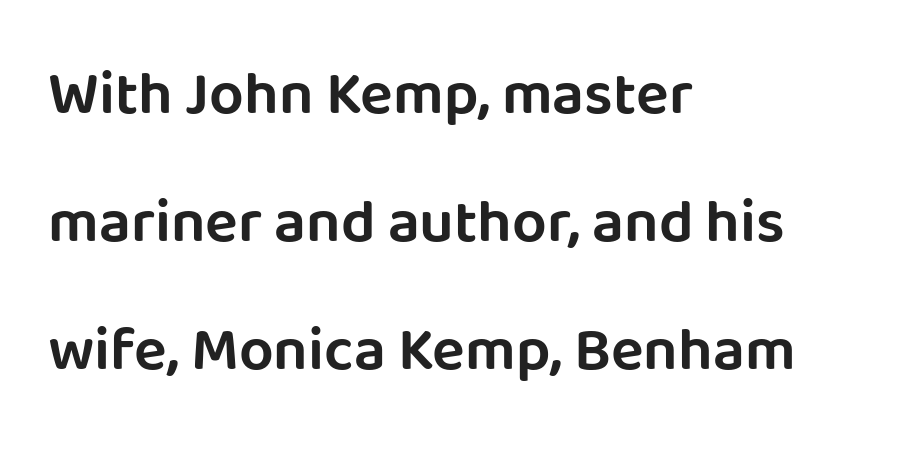
{"serif": "no", "italic": "no", "width": "normal", "stroke_contrast": "low", "x_height": "large", "monospaced": "no", "underline": "no", "align": "left", "line_spacing": "loose", "line_spacing_ratio": 2.1, "letter_spacing": "normal", "letter_spacing_em": 0.0, "glyph_px": 61}
